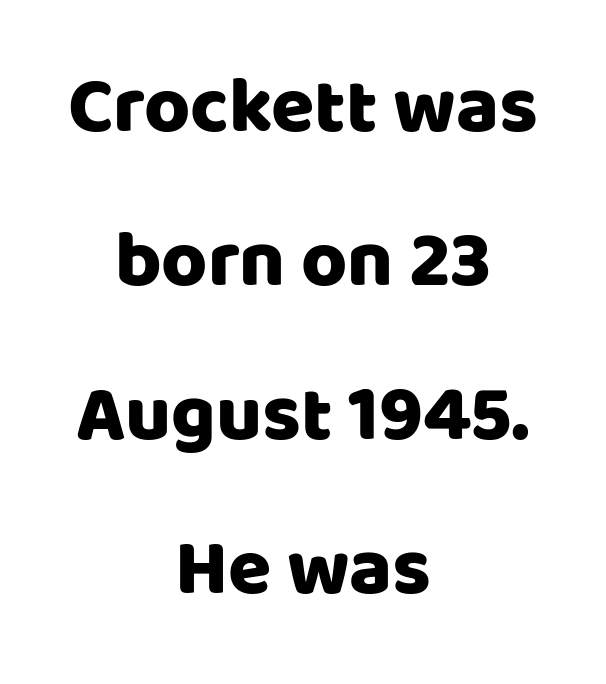
The image shows 79 px sans-serif type, upright; set centered, loose line spacing (1.95x), normal letter spacing, not underlined; low stroke contrast and a large x-height.
